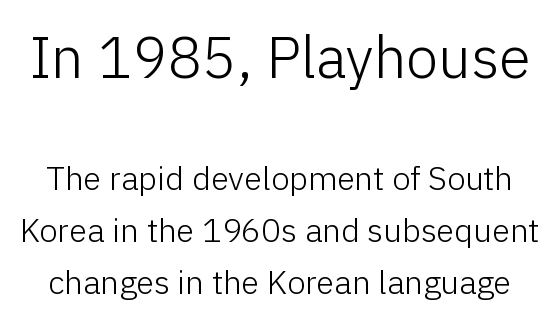
{"serif": "no", "italic": "no", "bold": "no", "weight": "light", "width": "normal", "stroke_contrast": "low", "x_height": "medium", "monospaced": "no", "underline": "no", "line_spacing": "normal", "line_spacing_ratio": 1.58, "letter_spacing": "normal", "letter_spacing_em": 0.0, "larger_block": "first", "size_ratio": 1.76, "glyph_px": 58}
